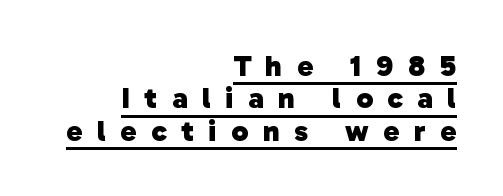
The image shows 30 px heavy sans-serif type; set right-aligned, tight line spacing (1.08x), unusually wide letter spacing (+0.49 em), underlined; low stroke contrast and a medium x-height.
